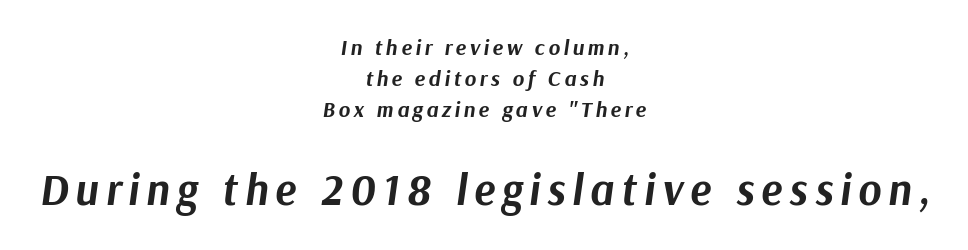
The image shows 44 px bold type, italic (leaning right); set centered, normal line spacing (1.4x), not underlined; the second (bottom) block is 2.0x larger; medium stroke contrast and a medium x-height.
